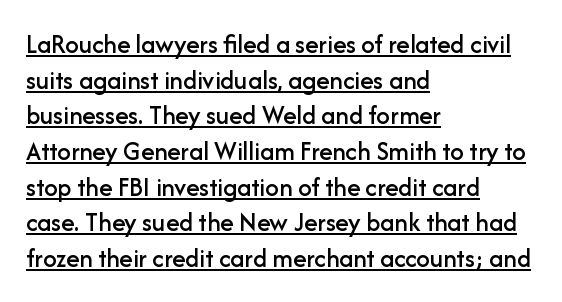
The paragraph shown leans on its left margin. The vertical gap from one line to the next is medium. A rule runs beneath these lines of type. Posture: vertical. You could call the tracking neutral — neither tight nor loose.
